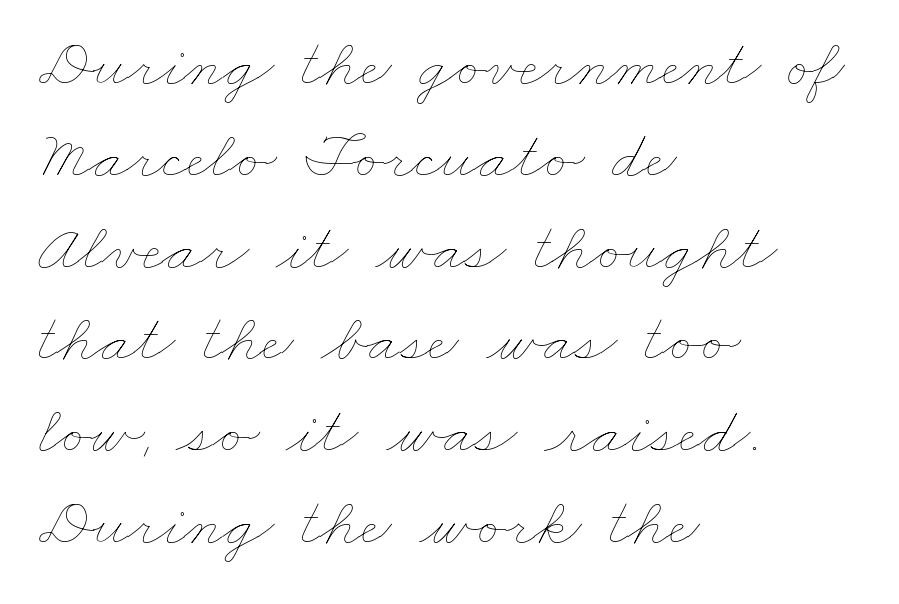
Q: Is the text bold? A: No.
Q: Is the text underlined? A: No.
Q: How is the paragraph aligned? A: Left-aligned.
Q: Is the spacing between letters normal or unusually wide? A: Normal.
Q: Is the spacing between lines tight, normal or loose? A: Normal.
Q: Width (condensed, normal, or wide)? A: Wide.
Q: Stroke contrast? A: Low.
Q: x-height? A: Small.
Q: Monospaced? A: No.
